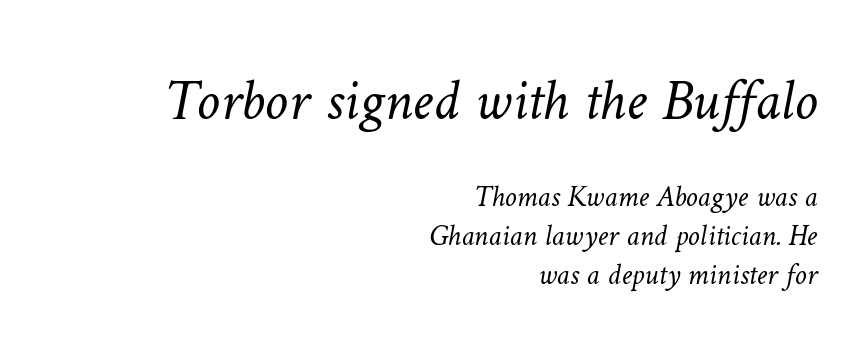
Q: Is the text bold? A: No.
Q: Is the text underlined? A: No.
Q: How is the paragraph aligned? A: Right-aligned.
Q: Is the spacing between letters normal or unusually wide? A: Normal.
Q: Is the spacing between lines tight, normal or loose? A: Normal.
Q: Which block of text is set in a larger size, the first (top) or the second (bottom)? A: The first (top) one.
Q: Width (condensed, normal, or wide)? A: Normal.
Q: Stroke contrast? A: Low.
Q: x-height? A: Medium.
Q: Monospaced? A: No.
